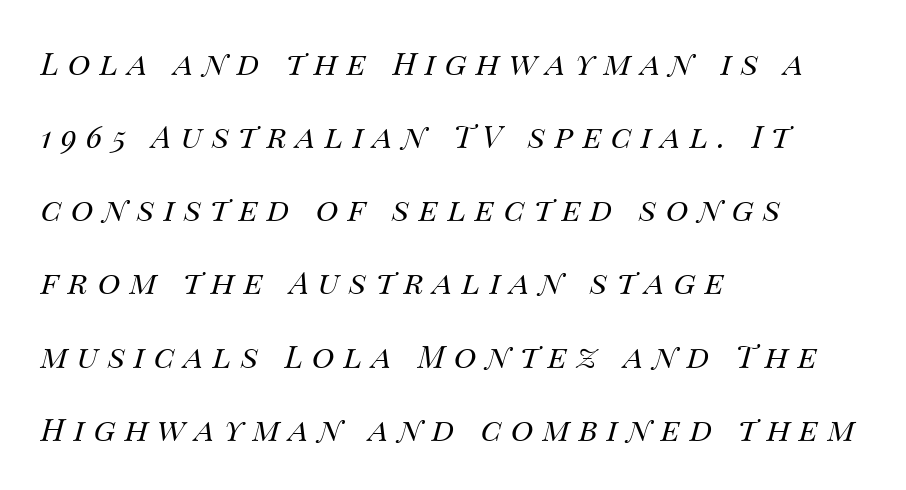
{"italic": "yes", "lean": "right", "slant_degrees": 14, "bold": "no", "weight": "regular", "width": "normal", "stroke_contrast": "medium", "x_height": "large", "monospaced": "no", "underline": "no", "align": "left", "line_spacing": "loose", "line_spacing_ratio": 2.36, "letter_spacing": "wide", "letter_spacing_em": 0.3, "glyph_px": 31}
